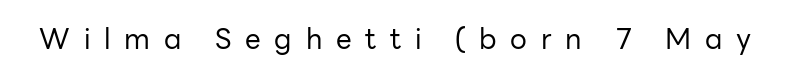
The characters display no serif detailing; their extremities are plain. Posture: straight, roman, zero tilt. Characters follow at a spacing far wider than the type designer built in. The letters advance in unequal steps, a hallmark of proportional type. Weight: regular or lighter.
